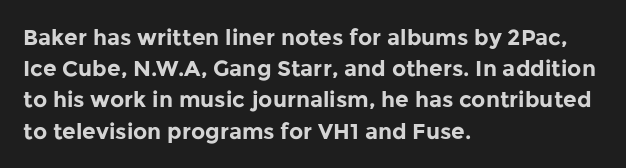
Q: Is the text bold? A: Yes.
Q: Is the text italic (slanted)? A: No, it is upright.
Q: Is the text underlined? A: No.
Q: How is the paragraph aligned? A: Left-aligned.
Q: Is the spacing between letters normal or unusually wide? A: Normal.
Q: Is the spacing between lines tight, normal or loose? A: Normal.
